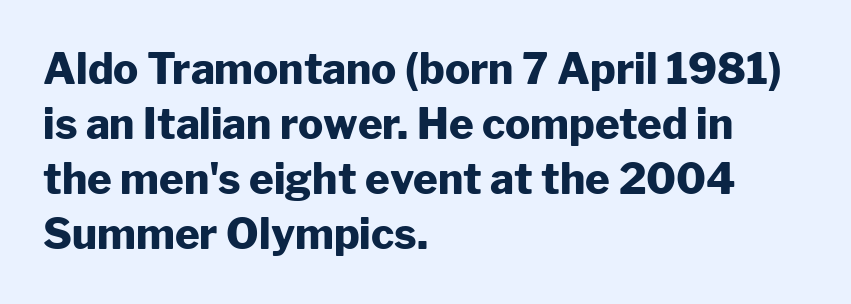
The image shows 42 px heavy sans-serif type, upright; set left-aligned, normal line spacing (1.31x), normal letter spacing, not underlined; low stroke contrast and a medium x-height.
